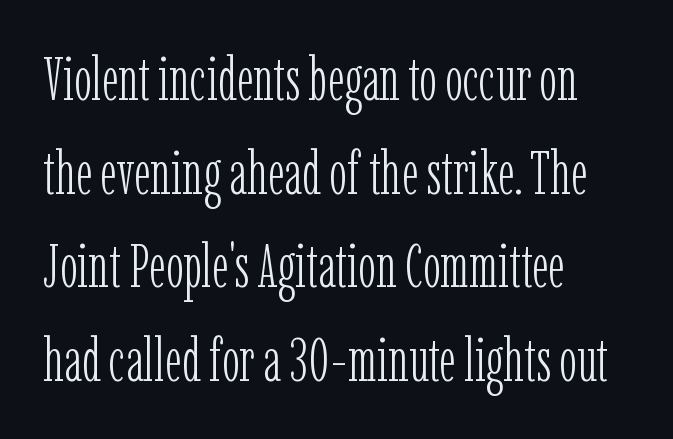
Each letter keeps its own natural width here, so spacing adapts to shape. Compared with a centered layout, this one pins lines to the left instead. Default kerning and tracking; the words read as compact shapes. The passage shown stacks its lines at a standard gap. This is not heavy type; no bold has been used.
